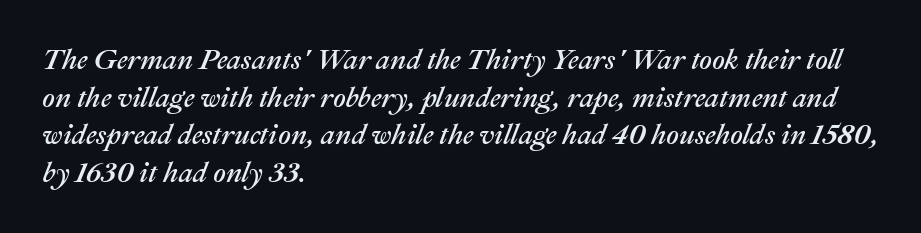
How would I describe the line gaps? Plain and ordinary. Notice how the stems are inclined rather than vertical — that's the hallmark of italics. Glance below the letters and you will spot only blank space. Horizontally, the lines are justified to the leading edge only.
